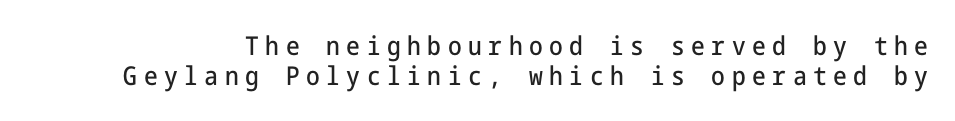
{"italic": "no", "underline": "no", "line_spacing_ratio": 1.17, "letter_spacing": "wide", "letter_spacing_em": 0.25, "glyph_px": 26}
